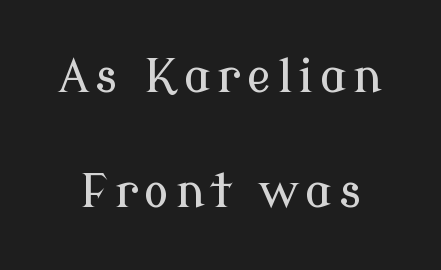
Q: Is the text italic (slanted)? A: No, it is upright.
Q: Is the typeface a serif or a sans-serif typeface? A: Serif.
Q: Is the text underlined? A: No.
Q: Is the spacing between lines tight, normal or loose? A: Loose.
Q: Width (condensed, normal, or wide)? A: Normal.
Q: Stroke contrast? A: Low.
Q: x-height? A: Medium.
Q: Monospaced? A: No.
